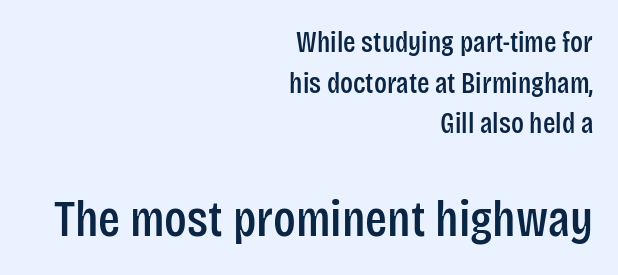
The image shows 51 px condensed sans-serif type, upright; set right-aligned, normal line spacing (1.4x), normal letter spacing, not underlined; the second (bottom) block is 1.76x larger; low stroke contrast and a large x-height.
